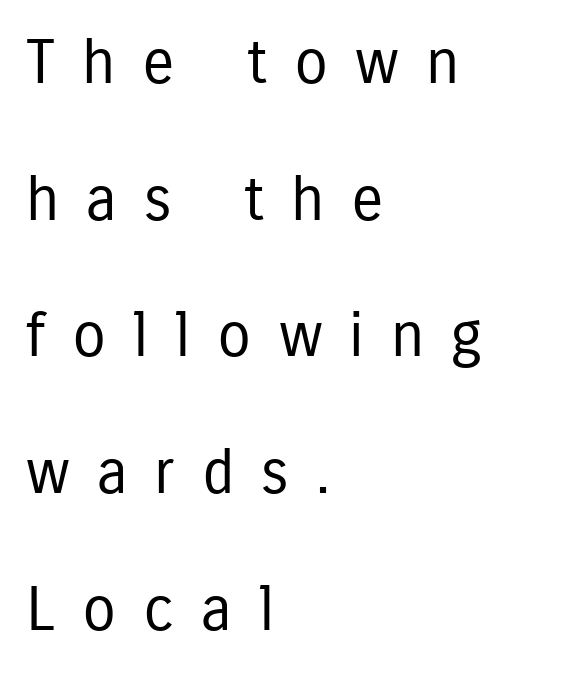
The image shows 61 px regular-weight, condensed sans-serif type, upright; set left-aligned, loose line spacing (2.24x), unusually wide letter spacing (+0.44 em), not underlined; low stroke contrast and a medium x-height.
